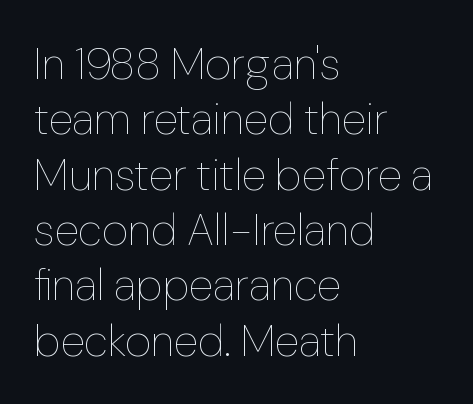
{"italic": "no", "bold": "no", "weight": "thin", "width": "normal", "stroke_contrast": "low", "x_height": "medium", "monospaced": "no", "underline": "no", "align": "left", "line_spacing_ratio": 1.23, "letter_spacing": "normal", "letter_spacing_em": 0.0, "glyph_px": 45}
